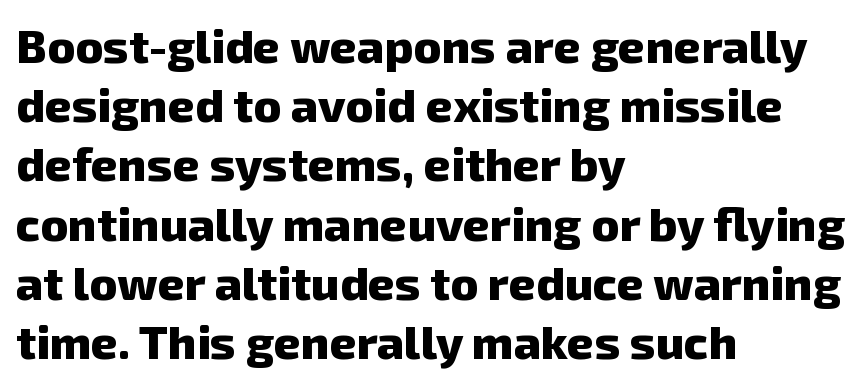
{"serif": "no", "bold": "yes", "weight": "heavy", "width": "normal", "stroke_contrast": "low", "x_height": "medium", "monospaced": "no", "underline": "no", "align": "left", "line_spacing": "normal", "line_spacing_ratio": 1.26, "letter_spacing": "normal", "letter_spacing_em": 0.0, "glyph_px": 47}
